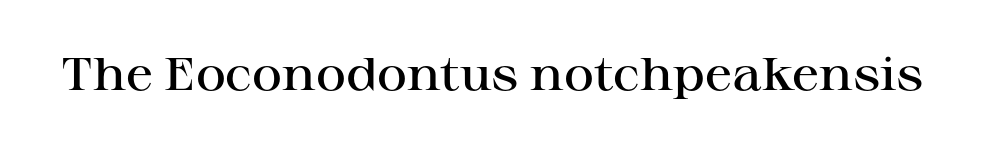
{"serif": "yes", "italic": "no", "bold": "semi", "weight": "semibold", "width": "wide", "stroke_contrast": "high", "x_height": "medium", "monospaced": "no", "underline": "no", "letter_spacing": "normal", "letter_spacing_em": 0.0, "glyph_px": 46}
